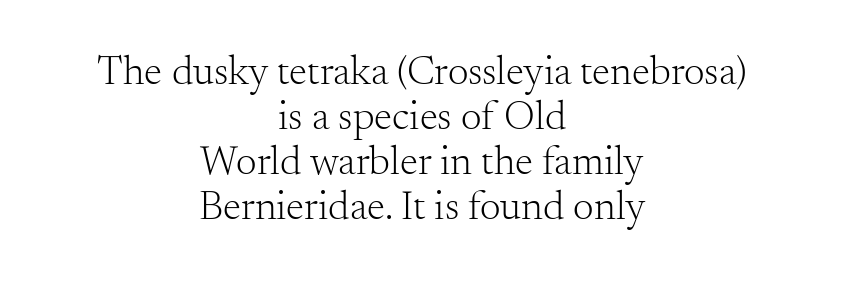
Q: Is the text bold? A: No.
Q: Is the text italic (slanted)? A: No, it is upright.
Q: Is the typeface a serif or a sans-serif typeface? A: Serif.
Q: Is the text underlined? A: No.
Q: How is the paragraph aligned? A: Centered.
Q: Is the spacing between letters normal or unusually wide? A: Normal.
Q: Is the spacing between lines tight, normal or loose? A: Tight.
Q: Width (condensed, normal, or wide)? A: Normal.
Q: Stroke contrast? A: Medium.
Q: x-height? A: Small.
Q: Monospaced? A: No.
